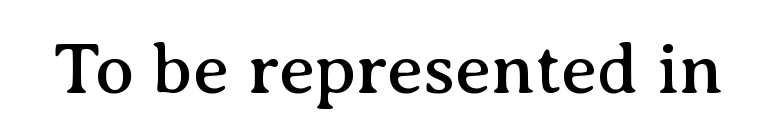
The image shows 72 px serif type, upright; set normal letter spacing, not underlined; medium stroke contrast and a medium x-height.
